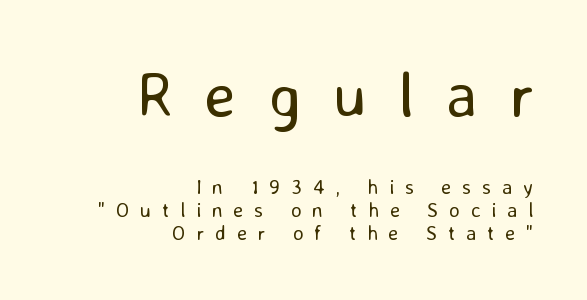
{"serif": "no", "italic": "no", "bold": "no", "weight": "regular", "width": "normal", "stroke_contrast": "low", "x_height": "medium", "monospaced": "no", "underline": "no", "align": "right", "line_spacing": "tight", "line_spacing_ratio": 1.09, "letter_spacing": "wide", "letter_spacing_em": 0.5, "larger_block": "first", "size_ratio": 3.0, "glyph_px": 63}
